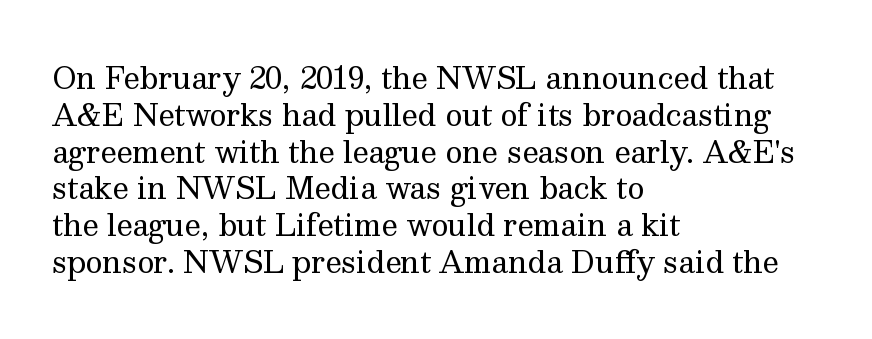
The image shows 29 px regular-weight serif type, upright; set left-aligned, normal line spacing (1.27x), normal letter spacing, not underlined; medium stroke contrast and a medium x-height.
